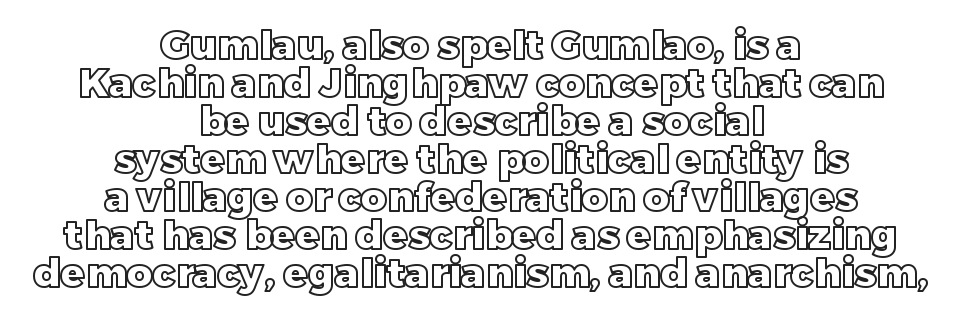
Glance below the letters and you will spot only blank space. Rendered with straight, roman letterforms. The passage is arranged like a title page — every line centered. A typesetter would call this proportional, since set widths differ per character. The passage shown has conventional tracking throughout.
